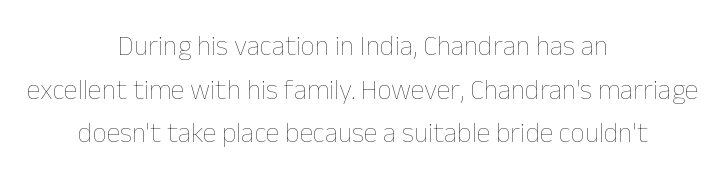
The image shows 28 px thin type, upright; set centered, normal line spacing (1.56x), normal letter spacing, not underlined; low stroke contrast and a medium x-height.
